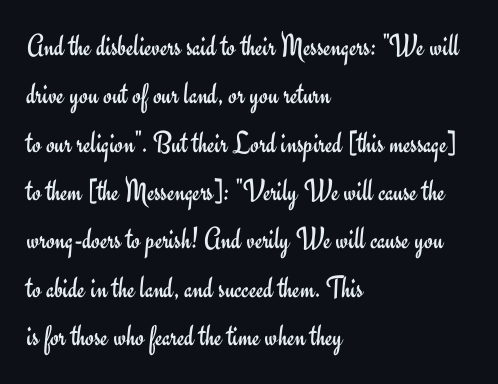
Caption: standard tracking, unaltered. The lines are quadded left. The rendering uses natural spacing where letterforms have individual widths.
